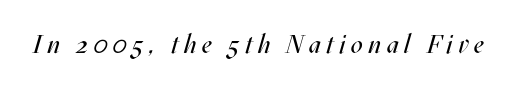
Q: Is the text bold? A: No.
Q: Is the text italic (slanted)? A: Yes, it leans right by about 17 degrees.
Q: Is the text underlined? A: No.
Q: Is the spacing between letters normal or unusually wide? A: Unusually wide.
